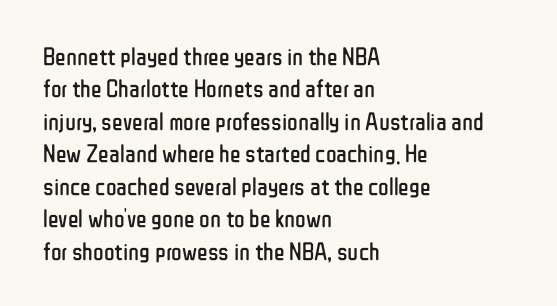
The words here are not underlined. Whoever set this chose a conventional vertical rhythm. Honestly, the letter spacing is just normal — you wouldn't notice it. Tall strokes in this sample are plumb rather than angled. Compared with a centered layout, this one pins lines to the left instead. The weight tops out at a normal text grade.
